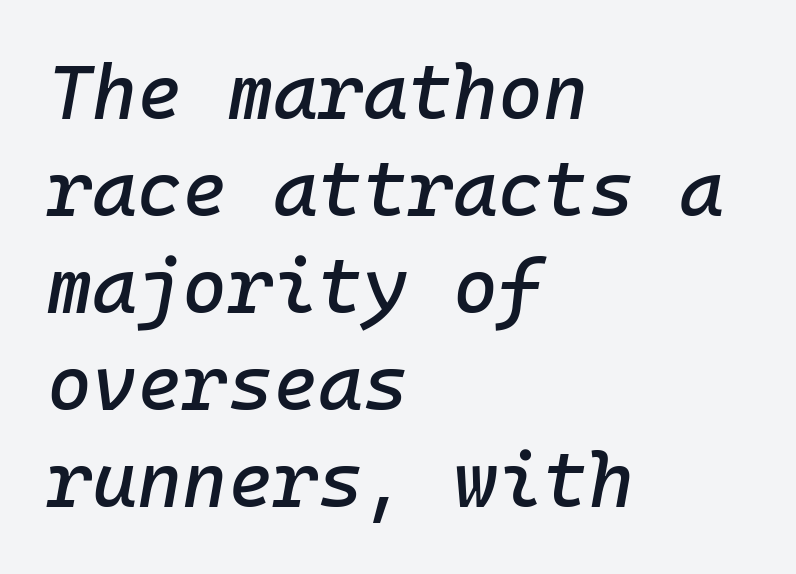
This sample uses an oblique cut, with every glyph tilted off the vertical. The string is rendered with underlining switched off. Between one letter and the next there's only the usual sliver of space. Do the characters align in a grid? Yes, the font is monospaced. Horizontally, the lines are justified to the leading edge only.
